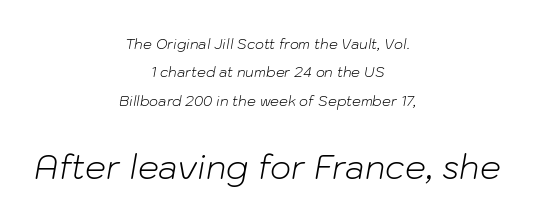
The image shows 33 px light type, italic (leaning right); set centered, loose line spacing (2.02x), normal letter spacing, not underlined; the second (bottom) block is 2.36x larger; low stroke contrast and a medium x-height.
